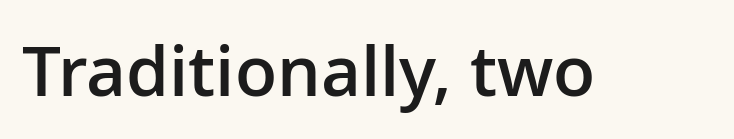
I'd describe the lettering as semibold — firm but not a full bold. Glyph-to-glyph distance matches everyday printed text. The characters display no serif detailing; their extremities are plain. Spacing verdict: proportional, widths tailored to each character. A bare baseline throughout the passage. Posture: upright roman.
